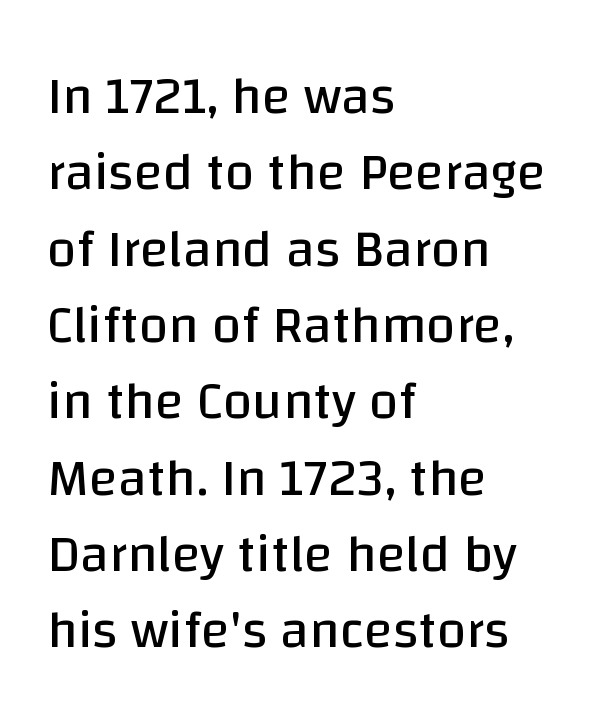
Q: Is the text bold? A: No.
Q: Is the text italic (slanted)? A: No, it is upright.
Q: Is the typeface a serif or a sans-serif typeface? A: Sans-serif.
Q: Is the text underlined? A: No.
Q: How is the paragraph aligned? A: Left-aligned.
Q: Is the spacing between letters normal or unusually wide? A: Normal.
Q: Is the spacing between lines tight, normal or loose? A: Normal.
Q: Width (condensed, normal, or wide)? A: Normal.
Q: Stroke contrast? A: Low.
Q: x-height? A: Large.
Q: Monospaced? A: No.
